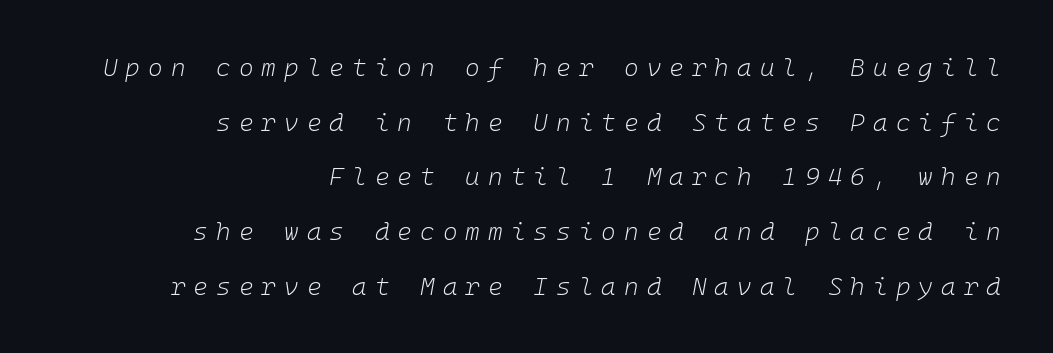
The space between consecutive lines is lavish. Characters follow at a spacing far wider than the type designer built in. The face used here has a pronounced slope to its letters. Summary of weight: not heavy and not bold. The compositor pushed each line to the right boundary.
